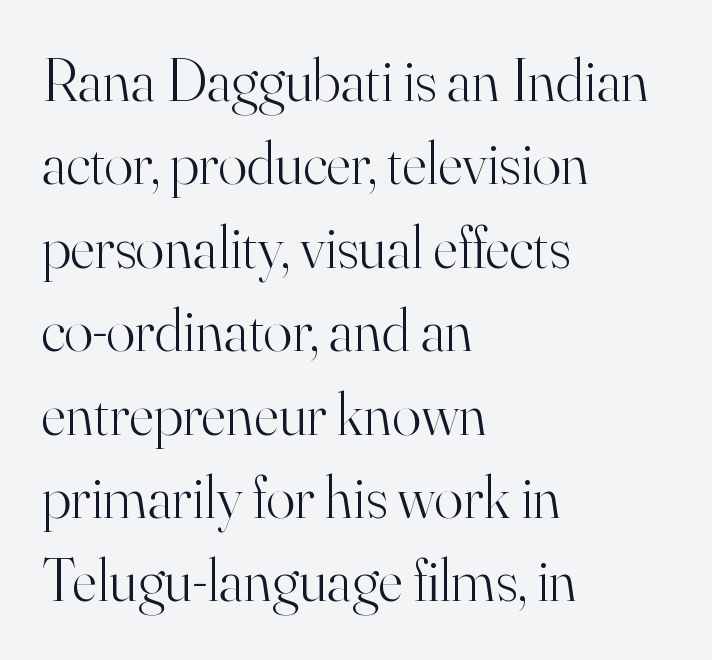
Q: Is the text bold? A: No.
Q: Is the text italic (slanted)? A: No, it is upright.
Q: Is the typeface a serif or a sans-serif typeface? A: Serif.
Q: Is the text underlined? A: No.
Q: How is the paragraph aligned? A: Left-aligned.
Q: Is the spacing between letters normal or unusually wide? A: Normal.
Q: Is the spacing between lines tight, normal or loose? A: Normal.
Q: Width (condensed, normal, or wide)? A: Normal.
Q: Stroke contrast? A: High.
Q: x-height? A: Small.
Q: Monospaced? A: No.
